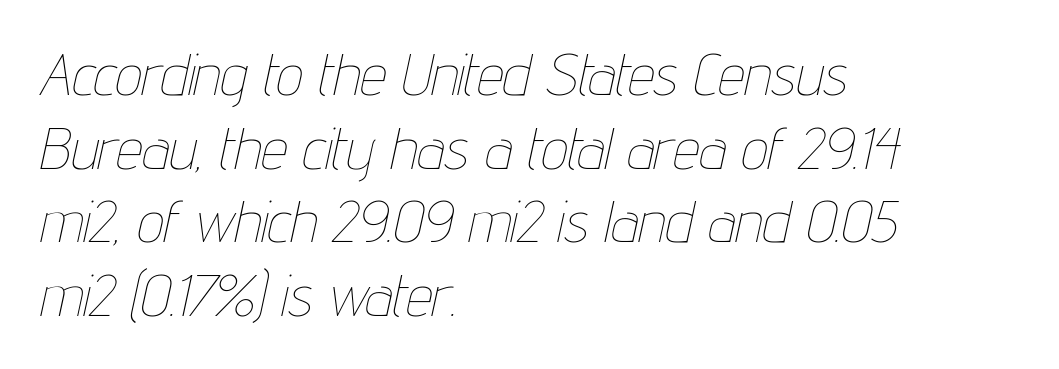
{"italic": "yes", "lean": "right", "slant_degrees": 12, "bold": "no", "weight": "thin", "width": "condensed", "stroke_contrast": "low", "x_height": "medium", "monospaced": "no", "underline": "no", "align": "left", "line_spacing": "normal", "line_spacing_ratio": 1.25, "letter_spacing": "normal", "letter_spacing_em": 0.0, "glyph_px": 59}
